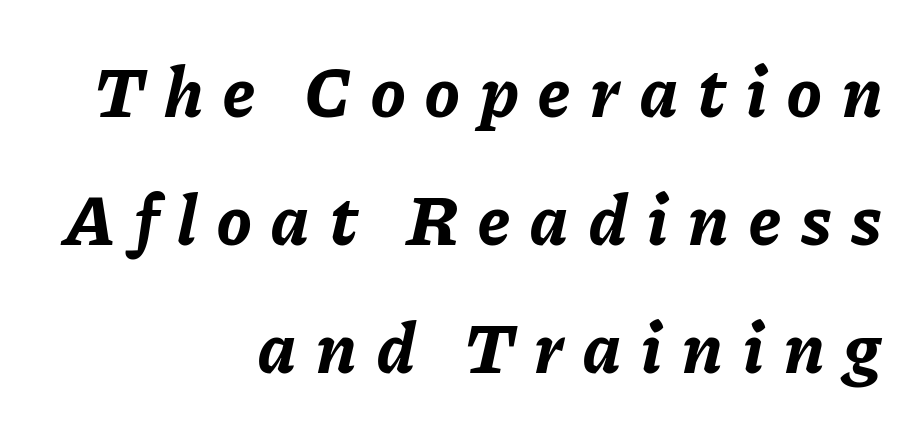
The image shows 72 px bold type, italic (leaning right); set right-aligned, line spacing 1.78x, unusually wide letter spacing (+0.28 em), not underlined; low stroke contrast and a medium x-height.
